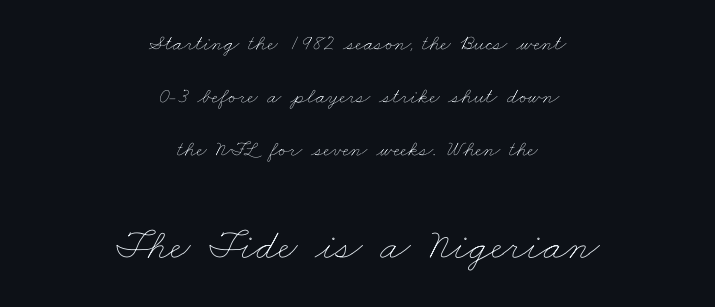
Is this a fixed-width face? No — the glyphs have proportional, varying widths. Words appear dense and cohesive because spacing is normal. This rendering features lettering with no underline. Whoever set this made the second block the dominant, larger element. Whoever set this chose breathing room over compactness in the vertical rhythm. This sample is center-justified, so both line endings float freely.
